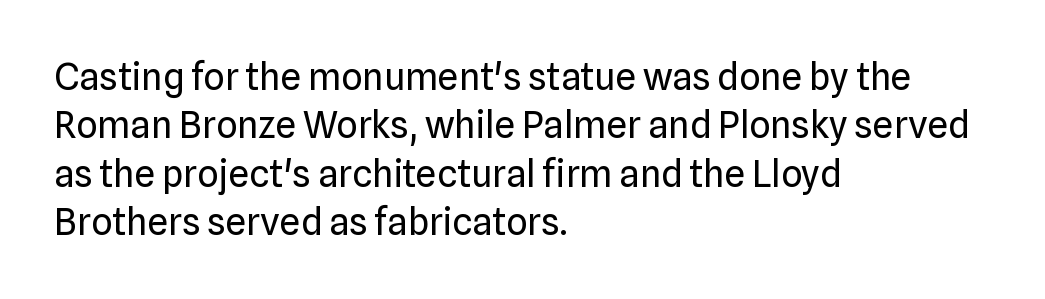
{"serif": "no", "italic": "no", "bold": "no", "weight": "regular", "width": "normal", "stroke_contrast": "low", "x_height": "medium", "monospaced": "no", "underline": "no", "align": "left", "line_spacing": "normal", "line_spacing_ratio": 1.31, "letter_spacing": "normal", "letter_spacing_em": 0.0, "glyph_px": 37}
